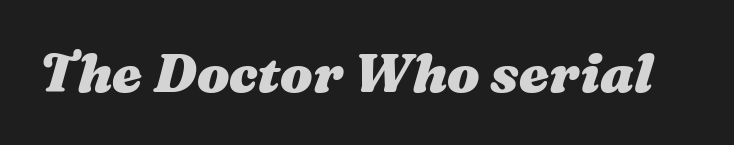
Rendered with sloped, italic letterforms. In terms of weight, the rendering is a true, heavy bold. Compared with typical body copy, the letter spacing here is the same. No word sits above an underline. Each letter keeps its own natural width here, so spacing adapts to shape.
